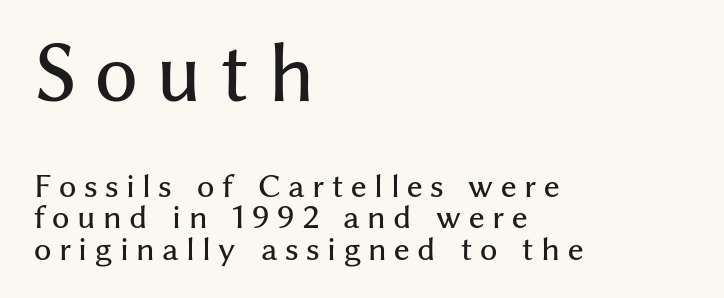
Q: Is the text italic (slanted)? A: No, it is upright.
Q: Is the typeface a serif or a sans-serif typeface? A: Sans-serif.
Q: Is the text underlined? A: No.
Q: How is the paragraph aligned? A: Left-aligned.
Q: Is the spacing between letters normal or unusually wide? A: Unusually wide.
Q: Is the spacing between lines tight, normal or loose? A: Tight.
Q: Which block of text is set in a larger size, the first (top) or the second (bottom)? A: The first (top) one.
Q: Width (condensed, normal, or wide)? A: Normal.
Q: Stroke contrast? A: Medium.
Q: x-height? A: Medium.
Q: Monospaced? A: No.
